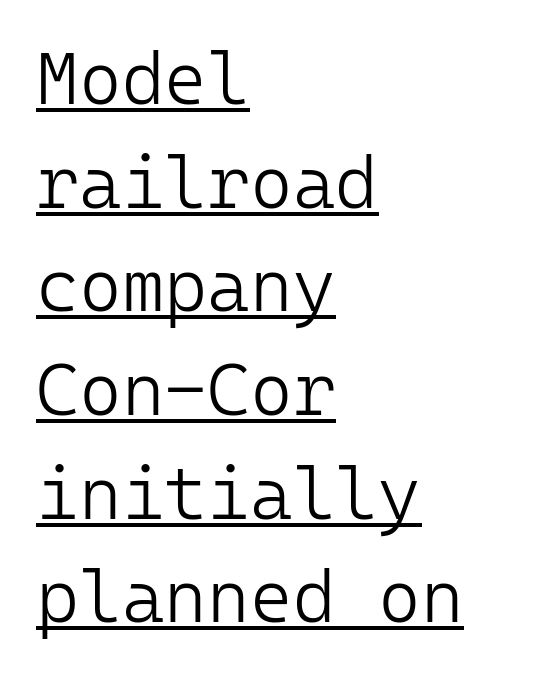
Q: Is the text bold? A: No.
Q: Is the text italic (slanted)? A: No, it is upright.
Q: Is the typeface a serif or a sans-serif typeface? A: Sans-serif.
Q: Is the text underlined? A: Yes.
Q: How is the paragraph aligned? A: Left-aligned.
Q: Is the spacing between letters normal or unusually wide? A: Normal.
Q: Is the spacing between lines tight, normal or loose? A: Normal.
Q: Width (condensed, normal, or wide)? A: Normal.
Q: Stroke contrast? A: Low.
Q: x-height? A: Medium.
Q: Monospaced? A: Yes.
